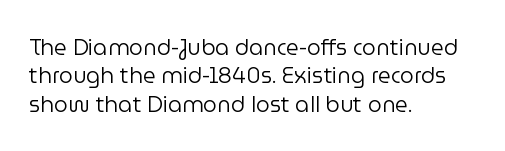
Rule under the text: the space is simply empty. Honestly, the letter spacing is just normal — you wouldn't notice it. The font's upright variant was chosen for this text. The strokes are not fattened; the text isn't bold. Layout note: lines flush left. The designer left line spacing at the default.
